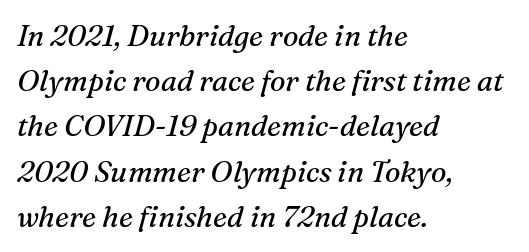
The block of text has a typical density, with ordinary space between rows. It's the slanting kind of type. Typographically, this falls in the serif category. Spacing verdict: proportional, widths tailored to each character. How are the letters spaced? Ordinarily, with no added tracking.
